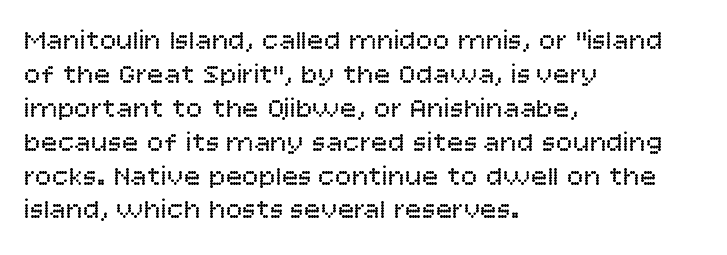
The image shows 28 px regular-weight sans-serif type, upright; set left-aligned, line spacing 1.21x, normal letter spacing, not underlined; low stroke contrast and a large x-height.
